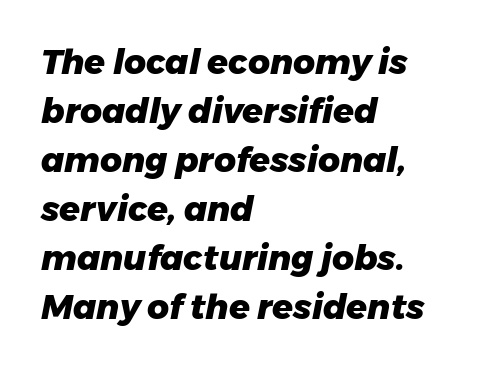
{"italic": "yes", "lean": "right", "slant_degrees": 11, "bold": "yes", "weight": "heavy", "width": "normal", "stroke_contrast": "low", "x_height": "medium", "monospaced": "no", "underline": "no", "align": "left", "line_spacing": "normal", "line_spacing_ratio": 1.44, "letter_spacing": "normal", "letter_spacing_em": 0.0, "glyph_px": 34}
